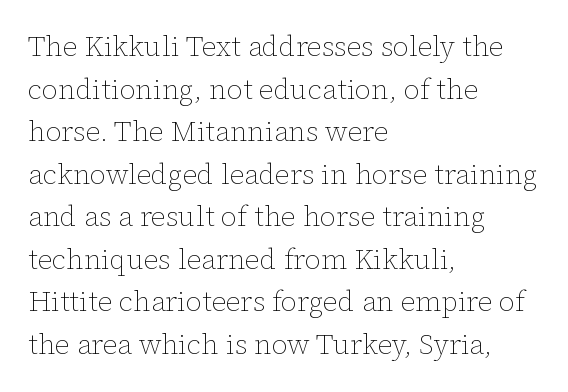
Unlike italic type, these characters show no tilt at all. The passage shown is typed in a proportional face where columns would drift. This rendering leaves character spacing at its baseline value. The setting favours the left margin, as ordinary paragraphs usually do.
